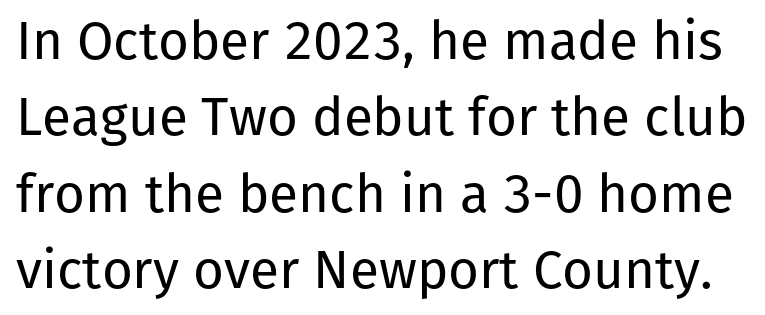
Q: Is the text bold? A: No.
Q: Is the text italic (slanted)? A: No, it is upright.
Q: Is the typeface a serif or a sans-serif typeface? A: Sans-serif.
Q: Is the text underlined? A: No.
Q: Is the spacing between letters normal or unusually wide? A: Normal.
Q: Is the spacing between lines tight, normal or loose? A: Normal.
Q: Width (condensed, normal, or wide)? A: Normal.
Q: Stroke contrast? A: Low.
Q: x-height? A: Medium.
Q: Monospaced? A: No.
